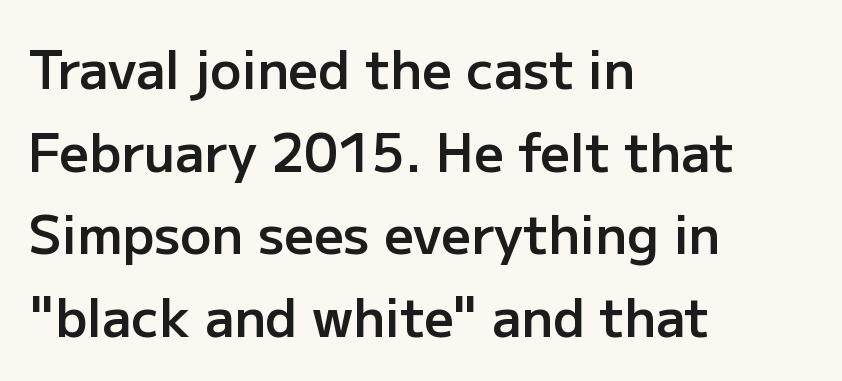
The image shows 52 px semibold sans-serif type, upright; set left-aligned, normal line spacing (1.59x), normal letter spacing, not underlined; low stroke contrast and a medium x-height.
